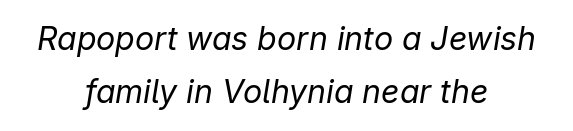
Q: Is the text bold? A: No.
Q: Is the text italic (slanted)? A: Yes, it leans right by about 9 degrees.
Q: Is the text underlined? A: No.
Q: How is the paragraph aligned? A: Centered.
Q: Is the spacing between letters normal or unusually wide? A: Normal.
Q: Is the spacing between lines tight, normal or loose? A: Normal.
Q: Width (condensed, normal, or wide)? A: Normal.
Q: Stroke contrast? A: Low.
Q: x-height? A: Medium.
Q: Monospaced? A: No.
